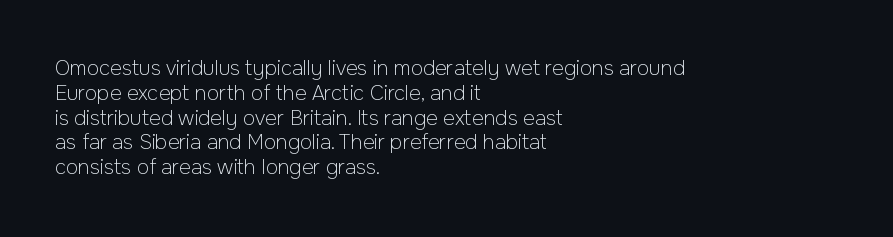
{"italic": "no", "bold": "no", "underline": "no", "align": "left", "line_spacing_ratio": 1.24, "letter_spacing": "normal", "letter_spacing_em": 0.0, "glyph_px": 20}
